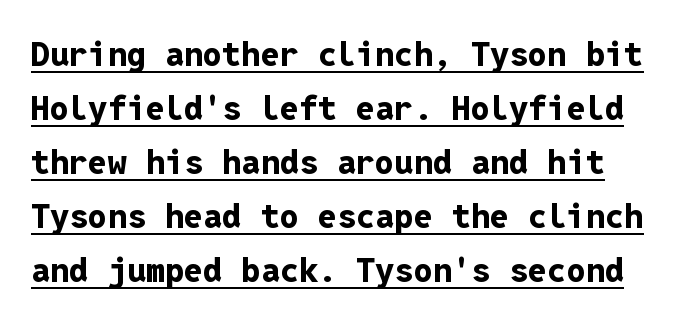
Q: Is the text bold? A: Yes.
Q: Is the text italic (slanted)? A: No, it is upright.
Q: Is the typeface a serif or a sans-serif typeface? A: Sans-serif.
Q: Is the text underlined? A: Yes.
Q: Is the spacing between letters normal or unusually wide? A: Normal.
Q: Is the spacing between lines tight, normal or loose? A: Normal.
Q: Width (condensed, normal, or wide)? A: Normal.
Q: Stroke contrast? A: Low.
Q: x-height? A: Medium.
Q: Monospaced? A: Yes.
